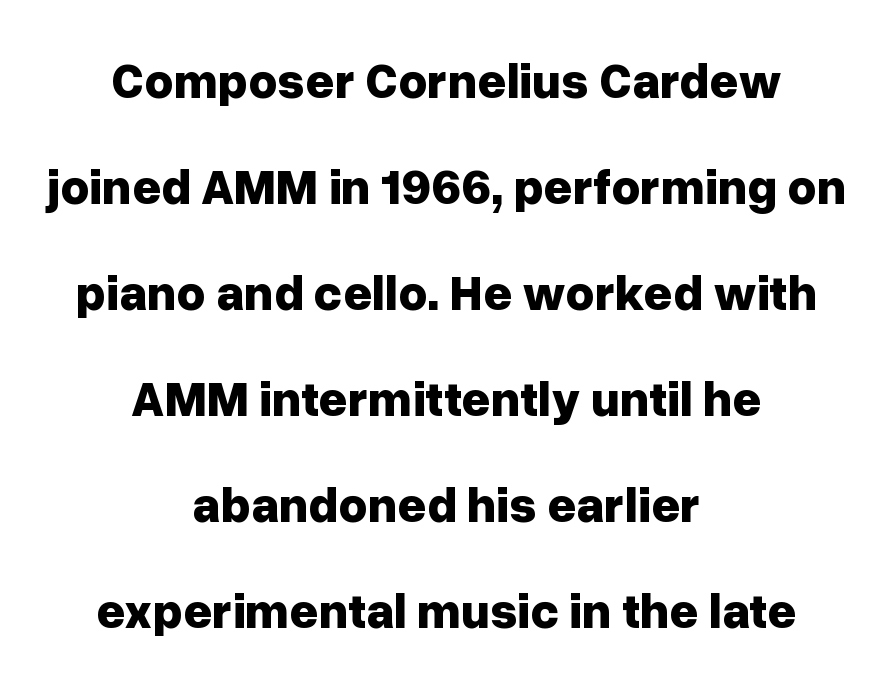
{"serif": "no", "italic": "no", "bold": "yes", "weight": "bold", "width": "normal", "stroke_contrast": "low", "x_height": "medium", "monospaced": "no", "underline": "no", "align": "center", "line_spacing": "loose", "line_spacing_ratio": 2.12, "letter_spacing": "normal", "letter_spacing_em": 0.0, "glyph_px": 50}
